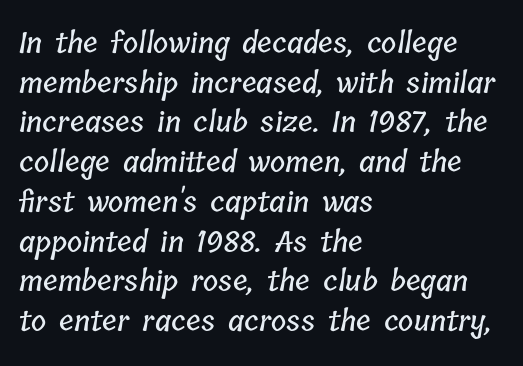
{"width": "condensed", "stroke_contrast": "low", "x_height": "medium", "monospaced": "no", "underline": "no", "align": "left", "line_spacing": "normal", "line_spacing_ratio": 1.37, "letter_spacing": "normal", "letter_spacing_em": 0.0, "glyph_px": 29}
